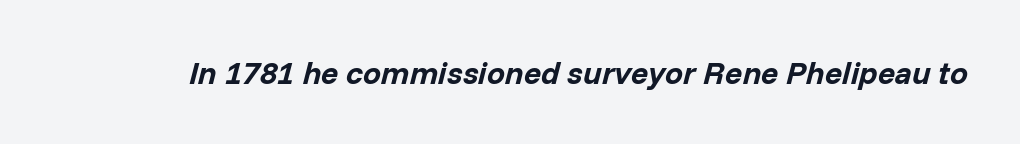
The face used here has a pronounced slope to its letters. Is this a fixed-width face? No — the glyphs have proportional, varying widths. Glyph-to-glyph distance matches everyday printed text. The strip under each line holds only bare page.
